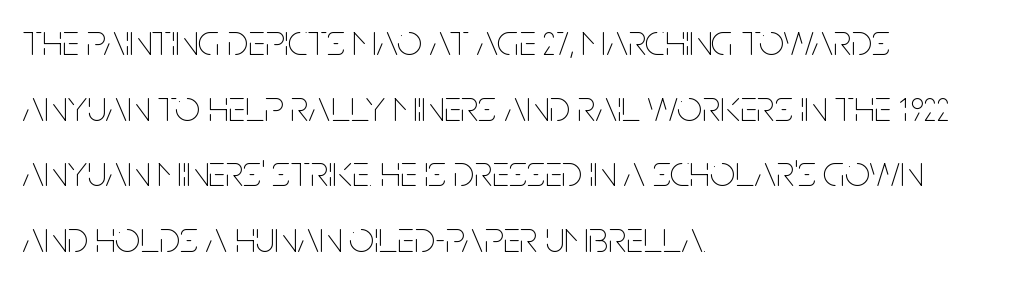
Stroke thickness stays within the range of a standard reading face or lighter. The letterforms sit shoulder to shoulder at normal distance. Line spacing here is normal. The font's upright variant was chosen for this text. You could not count columns in this text — the font is proportionally spaced.
